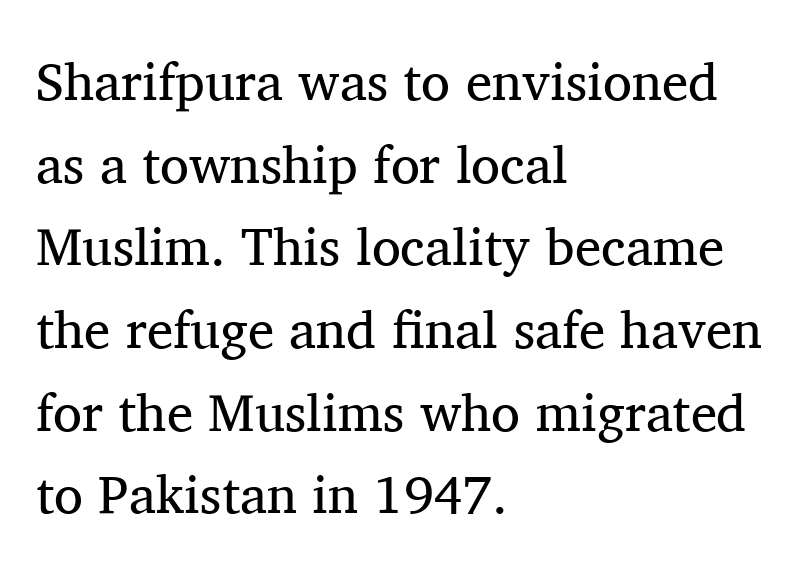
The space directly below the letters is spotless. The rendering uses natural spacing where letterforms have individual widths. The designer went with a serif here, giving each stem small feet. The strokes are not fattened; the text isn't bold. A student would call this left alignment; a typographer would say flush left, rag right.
